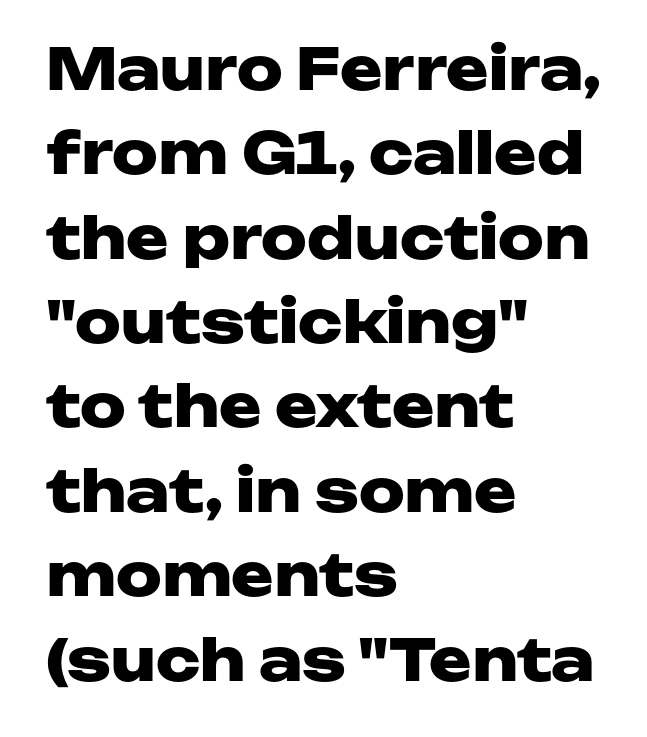
Q: Is the text bold? A: Yes.
Q: Is the text italic (slanted)? A: No, it is upright.
Q: Is the typeface a serif or a sans-serif typeface? A: Sans-serif.
Q: Is the text underlined? A: No.
Q: How is the paragraph aligned? A: Left-aligned.
Q: Is the spacing between letters normal or unusually wide? A: Normal.
Q: Is the spacing between lines tight, normal or loose? A: Normal.
Q: Width (condensed, normal, or wide)? A: Wide.
Q: Stroke contrast? A: Low.
Q: x-height? A: Medium.
Q: Monospaced? A: No.
